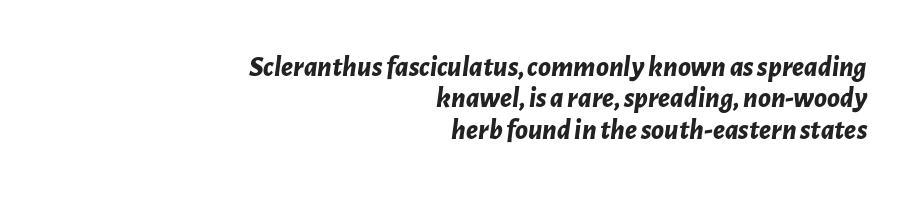
{"italic": "yes", "lean": "right", "slant_degrees": 7, "bold": "yes", "weight": "bold", "width": "normal", "stroke_contrast": "low", "x_height": "medium", "monospaced": "no", "underline": "no", "align": "right", "line_spacing": "tight", "line_spacing_ratio": 1.08, "letter_spacing": "normal", "letter_spacing_em": 0.0, "glyph_px": 29}
